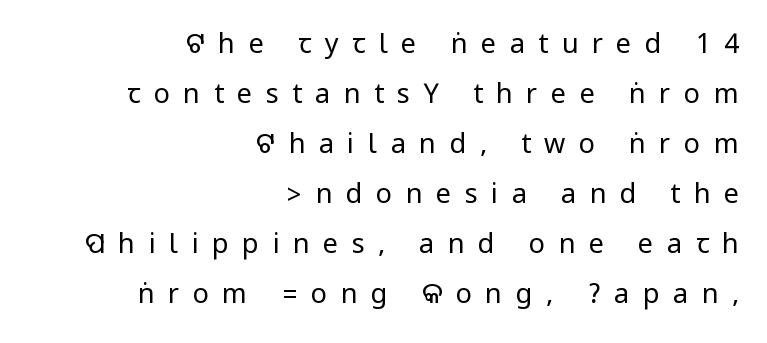
{"italic": "no", "bold": "no", "underline": "no", "align": "right", "line_spacing_ratio": 1.85, "letter_spacing": "wide", "letter_spacing_em": 0.5, "glyph_px": 27}
